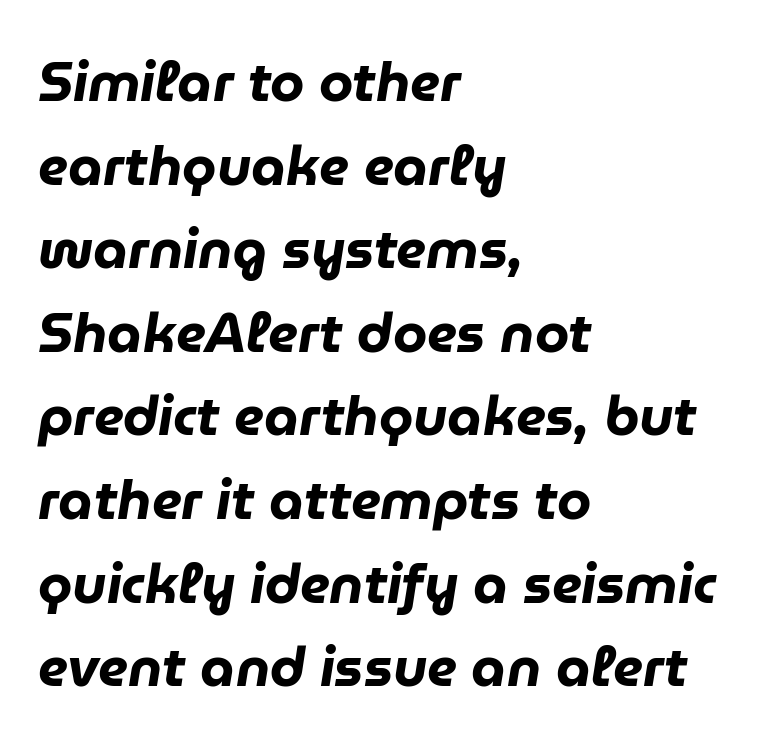
The image shows 55 px heavy type, italic (leaning right); set left-aligned, normal line spacing (1.52x), normal letter spacing, not underlined; low stroke contrast and a medium x-height.
